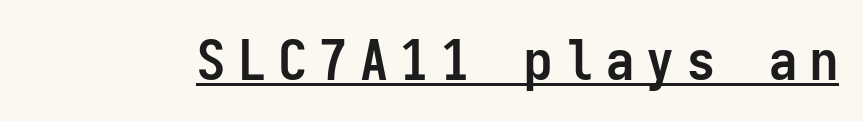
{"serif": "no", "italic": "no", "bold": "yes", "weight": "semibold", "width": "condensed", "stroke_contrast": "low", "x_height": "medium", "monospaced": "yes", "underline": "yes", "letter_spacing": "wide", "letter_spacing_em": 0.23, "glyph_px": 56}
